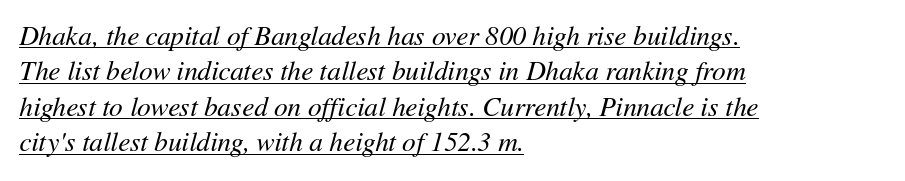
Q: Is the text bold? A: No.
Q: Is the text italic (slanted)? A: Yes, it leans right by about 11 degrees.
Q: Is the text underlined? A: Yes.
Q: How is the paragraph aligned? A: Left-aligned.
Q: Is the spacing between letters normal or unusually wide? A: Normal.
Q: Is the spacing between lines tight, normal or loose? A: Normal.
